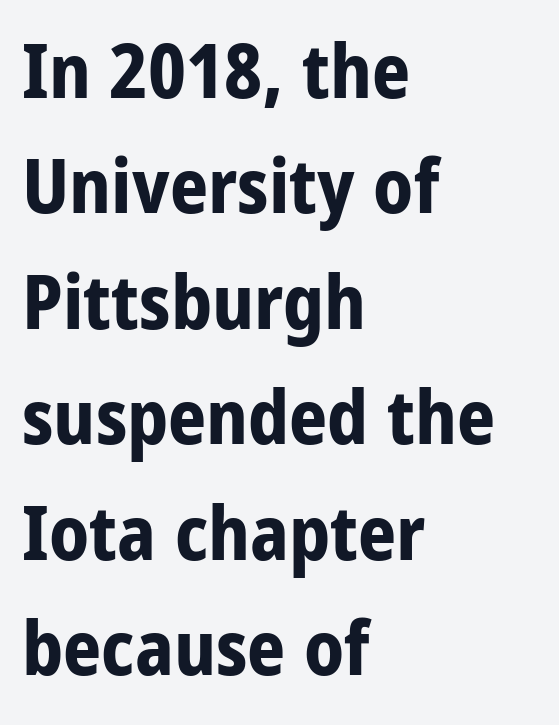
The image shows 75 px bold, condensed sans-serif type, upright; set left-aligned, normal line spacing (1.54x), normal letter spacing, not underlined; low stroke contrast and a large x-height.
